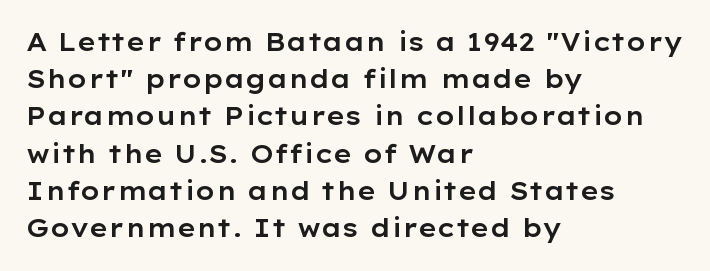
Q: Is the text italic (slanted)? A: No, it is upright.
Q: Is the text underlined? A: No.
Q: How is the paragraph aligned? A: Left-aligned.
Q: Is the spacing between letters normal or unusually wide? A: Normal.
Q: Is the spacing between lines tight, normal or loose? A: Normal.
